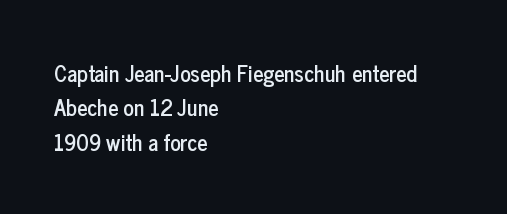
{"italic": "no", "underline": "no", "align": "left", "line_spacing": "normal", "line_spacing_ratio": 1.56, "letter_spacing": "normal", "letter_spacing_em": 0.0, "glyph_px": 22}
